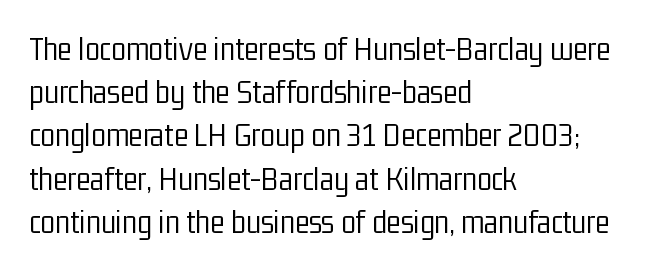
Q: Is the text bold? A: No.
Q: Is the text italic (slanted)? A: No, it is upright.
Q: Is the typeface a serif or a sans-serif typeface? A: Sans-serif.
Q: Is the text underlined? A: No.
Q: How is the paragraph aligned? A: Left-aligned.
Q: Is the spacing between letters normal or unusually wide? A: Normal.
Q: Is the spacing between lines tight, normal or loose? A: Normal.
Q: Width (condensed, normal, or wide)? A: Condensed.
Q: Stroke contrast? A: Low.
Q: x-height? A: Medium.
Q: Monospaced? A: No.
